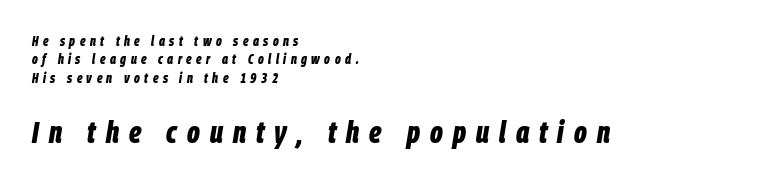
In CSS terms this would be text-align: left. Bigger letters appear in the bottom chunk; the top chunk is reduced. Heavy-handed strokes throughout: this text is bold. Check the space under the baseline: it is left empty. Character widths vary here, with narrow letters taking less room than wide ones.
